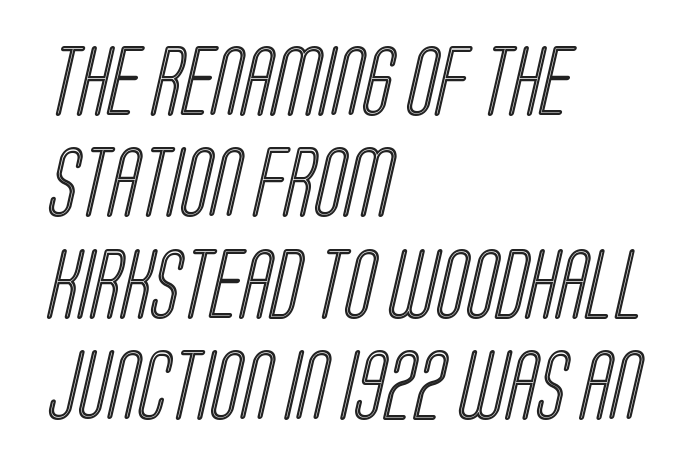
Looks like regular typesetting: each glyph gets only the width it needs. Summary of vertical rhythm: regular, with standard interline spacing. Words float on clear page, feet unadorned. The rendering anchors every line to the left-hand side.
